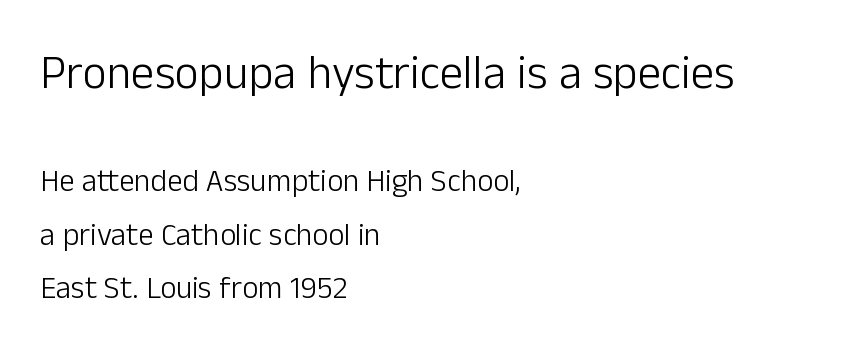
Q: Is the text bold? A: No.
Q: Is the text italic (slanted)? A: No, it is upright.
Q: Is the typeface a serif or a sans-serif typeface? A: Sans-serif.
Q: Is the text underlined? A: No.
Q: How is the paragraph aligned? A: Left-aligned.
Q: Is the spacing between letters normal or unusually wide? A: Normal.
Q: Which block of text is set in a larger size, the first (top) or the second (bottom)? A: The first (top) one.
Q: Width (condensed, normal, or wide)? A: Normal.
Q: Stroke contrast? A: Low.
Q: x-height? A: Medium.
Q: Monospaced? A: No.
